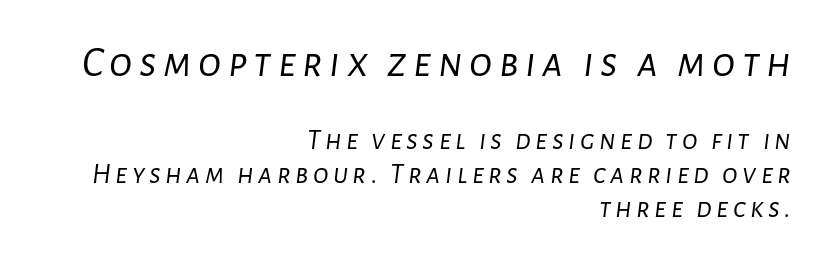
Q: Is the text bold? A: No.
Q: Is the text italic (slanted)? A: Yes, it leans right by about 7 degrees.
Q: Is the text underlined? A: No.
Q: How is the paragraph aligned? A: Right-aligned.
Q: Which block of text is set in a larger size, the first (top) or the second (bottom)? A: The first (top) one.
Q: Width (condensed, normal, or wide)? A: Normal.
Q: Stroke contrast? A: Low.
Q: x-height? A: Medium.
Q: Monospaced? A: No.
